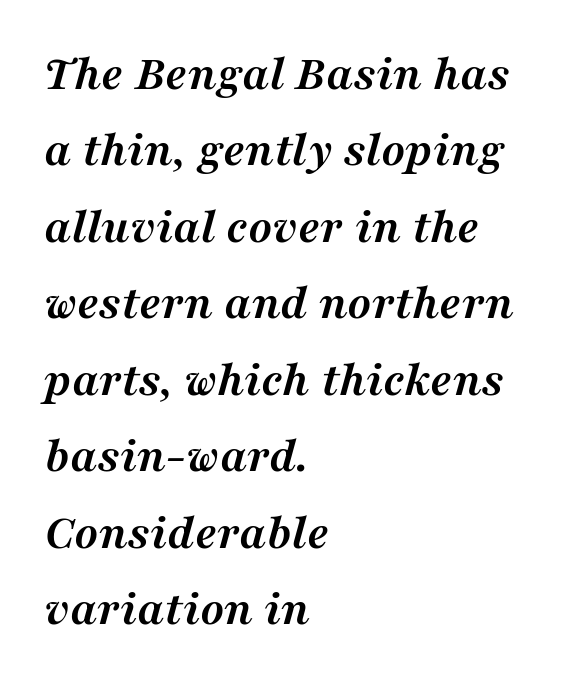
This sample has the flowing, uneven cadence of proportional lettering. There is no visible air inserted between adjacent glyphs. The axis of the letterforms is tilted away from vertical. Normally led — the rows are evenly, conventionally spaced. This is serif lettering, the kind often seen in printed books.
